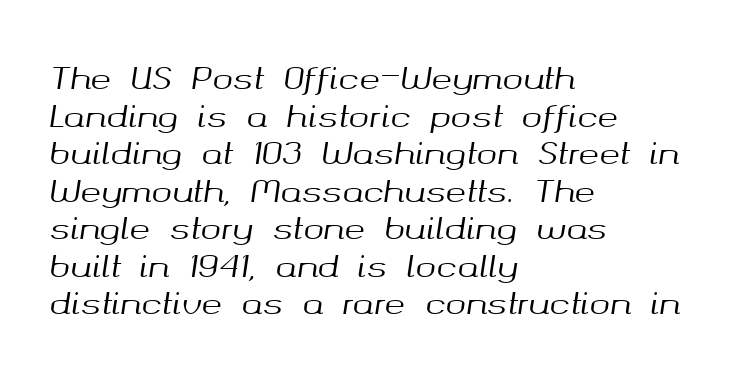
Q: Is the text italic (slanted)? A: Yes, it leans right by about 8 degrees.
Q: Is the text underlined? A: No.
Q: How is the paragraph aligned? A: Left-aligned.
Q: Is the spacing between letters normal or unusually wide? A: Normal.
Q: Width (condensed, normal, or wide)? A: Normal.
Q: Stroke contrast? A: Medium.
Q: x-height? A: Medium.
Q: Monospaced? A: No.
